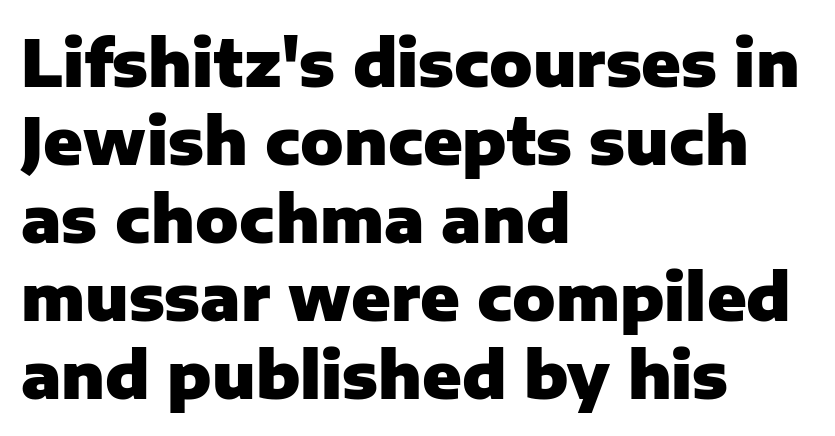
The image shows 64 px heavy sans-serif type, upright; set left-aligned, line spacing 1.22x, normal letter spacing, not underlined; low stroke contrast and a medium x-height.
